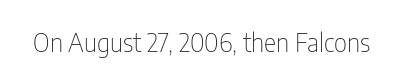
The image shows 26 px text type, upright; set normal letter spacing, not underlined.
